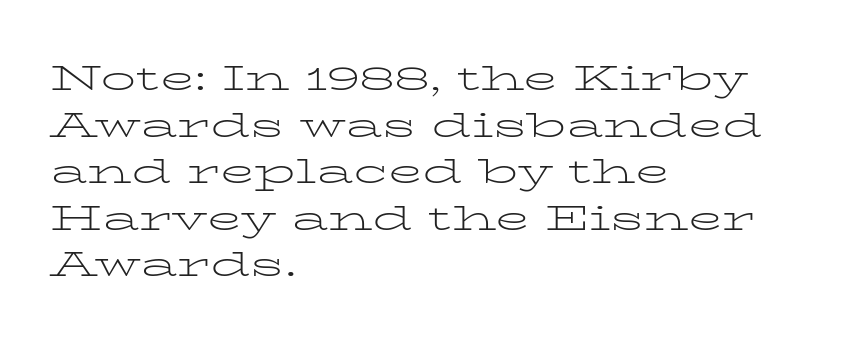
{"serif": "yes", "italic": "no", "bold": "no", "weight": "light", "width": "wide", "stroke_contrast": "low", "x_height": "medium", "monospaced": "no", "underline": "no", "align": "left", "line_spacing": "normal", "line_spacing_ratio": 1.33, "letter_spacing": "normal", "letter_spacing_em": 0.0, "glyph_px": 35}
